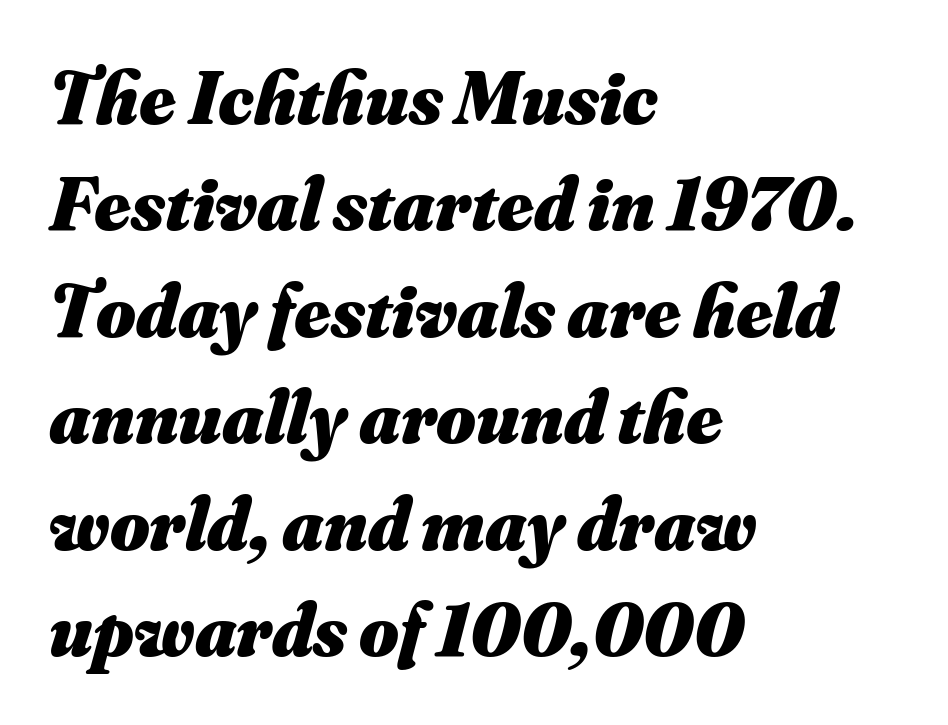
Do the characters align in a grid? No, the font is proportional. This is heavy type, rendered in bold. One-word summary of the alignment: left. Letters rest on an invisible, unmarked baseline. Does the leading feel generous? No, just average.
